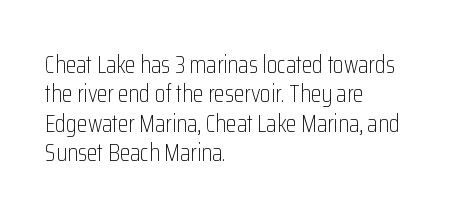
Notice how the stems are strictly vertical — no italics here. Standard letterfit; no display-style spreading of the glyphs. The space beneath each line is pristine and unruled. Counters stay open thanks to moderate or lighter strokes. A classic flush-left, rag-right setting is used for this passage.
